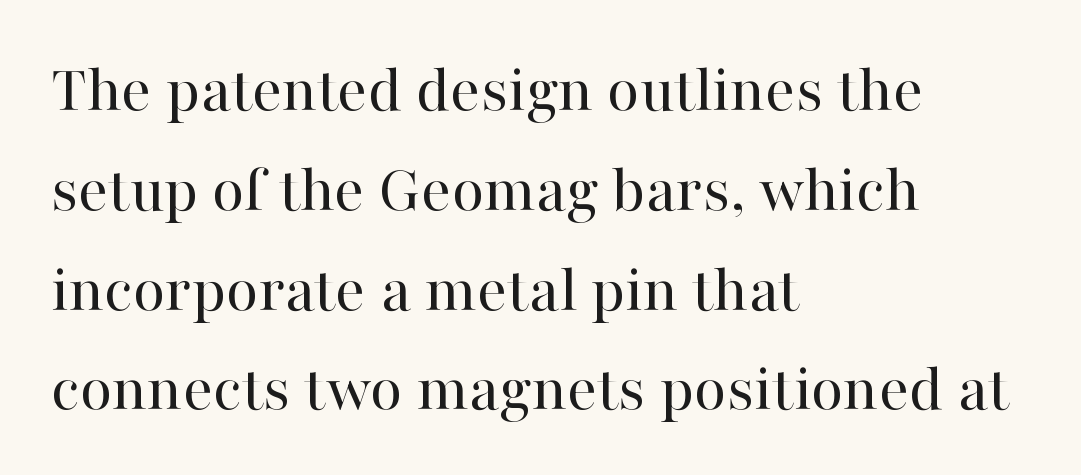
The image shows 67 px regular-weight serif type, upright; set left-aligned, normal line spacing (1.49x), normal letter spacing, not underlined; high stroke contrast and a medium x-height.
